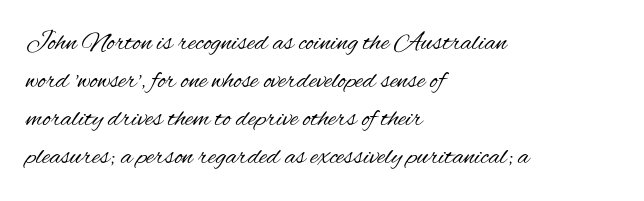
The image shows 27 px text type; set left-aligned, normal line spacing (1.41x), normal letter spacing, not underlined.
